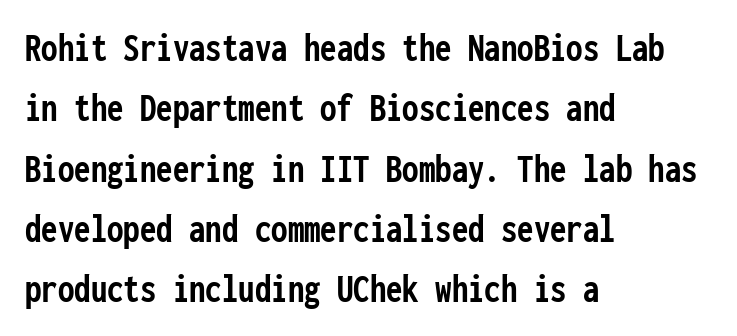
{"serif": "no", "italic": "no", "bold": "yes", "weight": "semibold", "width": "condensed", "stroke_contrast": "low", "x_height": "medium", "monospaced": "yes", "underline": "no", "align": "left", "line_spacing": "normal", "line_spacing_ratio": 1.47, "letter_spacing": "normal", "letter_spacing_em": 0.0, "glyph_px": 41}
